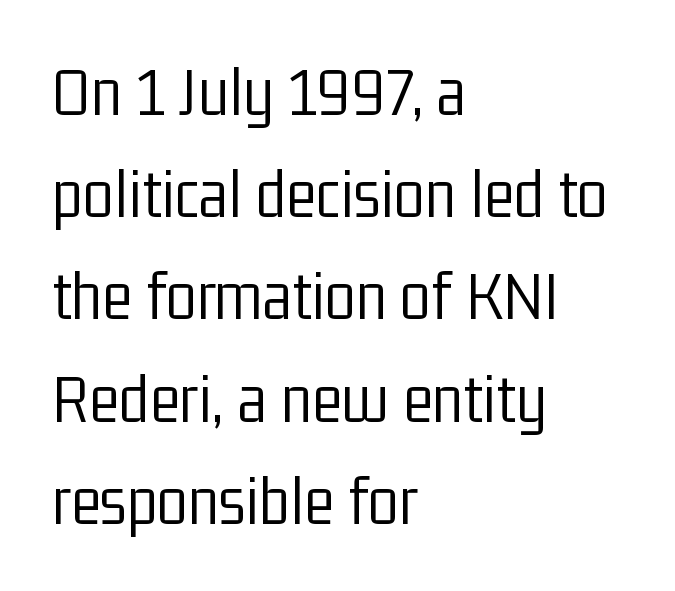
{"serif": "no", "italic": "no", "bold": "no", "weight": "light", "width": "condensed", "stroke_contrast": "low", "x_height": "medium", "monospaced": "no", "underline": "no", "align": "left", "line_spacing": "normal", "line_spacing_ratio": 1.44, "letter_spacing": "normal", "letter_spacing_em": 0.0, "glyph_px": 71}
